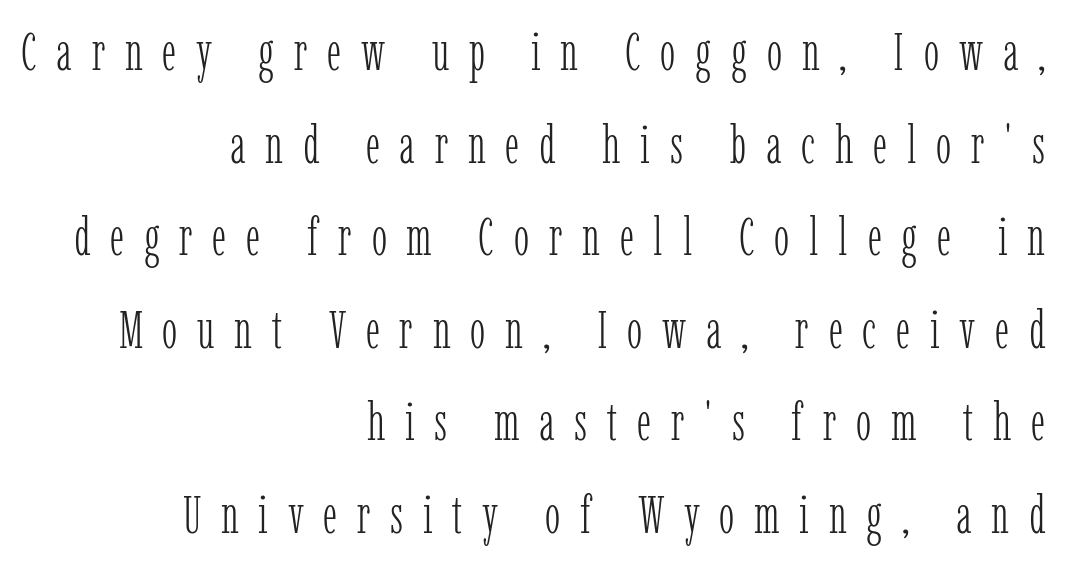
Q: Is the text bold? A: No.
Q: Is the text italic (slanted)? A: No, it is upright.
Q: Is the typeface a serif or a sans-serif typeface? A: Serif.
Q: Is the text underlined? A: No.
Q: How is the paragraph aligned? A: Right-aligned.
Q: Is the spacing between letters normal or unusually wide? A: Unusually wide.
Q: Width (condensed, normal, or wide)? A: Condensed.
Q: Stroke contrast? A: Low.
Q: x-height? A: Medium.
Q: Monospaced? A: No.
